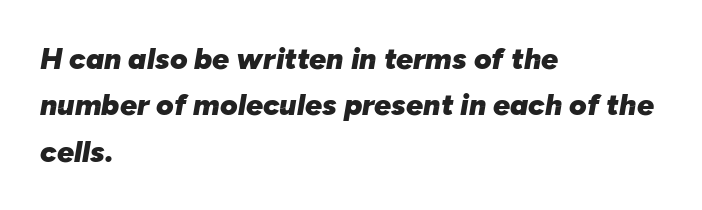
Style check: oblique. The lines are quadded left. The face used here is proportionally spaced, like ordinary book or web type. A typesetter would call this leading conventional body-copy spacing. A bare baseline throughout the passage. Summary of weight: heavy, a full bold.
